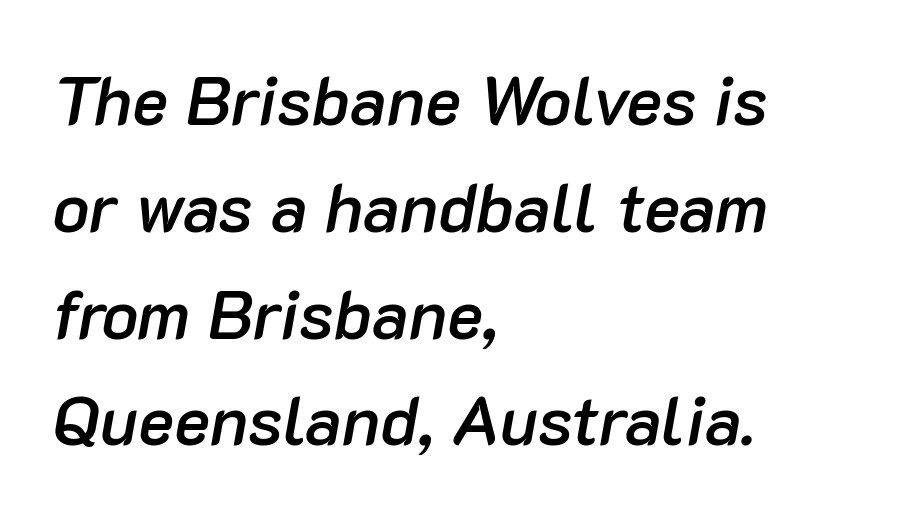
Any mark beneath the type? The region is blank. Note the varied advance widths — an 'i' is clearly narrower than an 'm'. Visually the block forms a straight wall on the left and a jagged coastline on the right. A typesetter would call this zero additional tracking.
